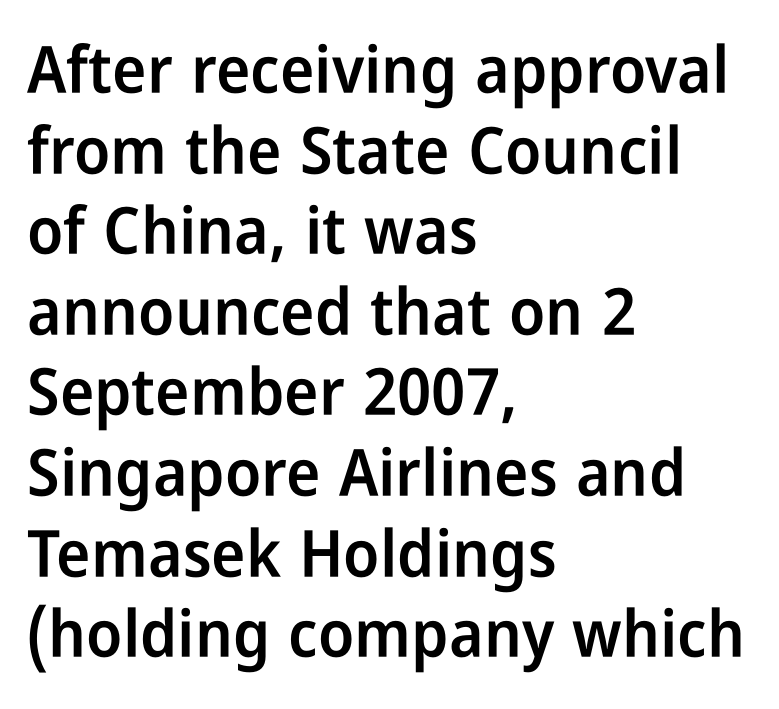
Plain, unruled lines of type. You could not count columns in this text — the font is proportionally spaced. These lines stack with their left ends in a neat column. Each glyph is drawn with semibold strokes, heavier than normal yet not fully bold. Check where the strokes stop: nothing finishes them off — pure sans. Posture: straight, roman, zero tilt.
